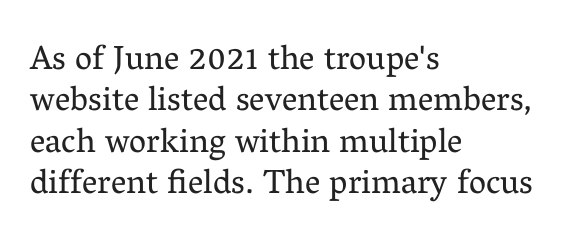
The image shows 34 px regular-weight serif type, upright; set left-aligned, line spacing 1.22x, normal letter spacing, not underlined; medium stroke contrast and a medium x-height.
